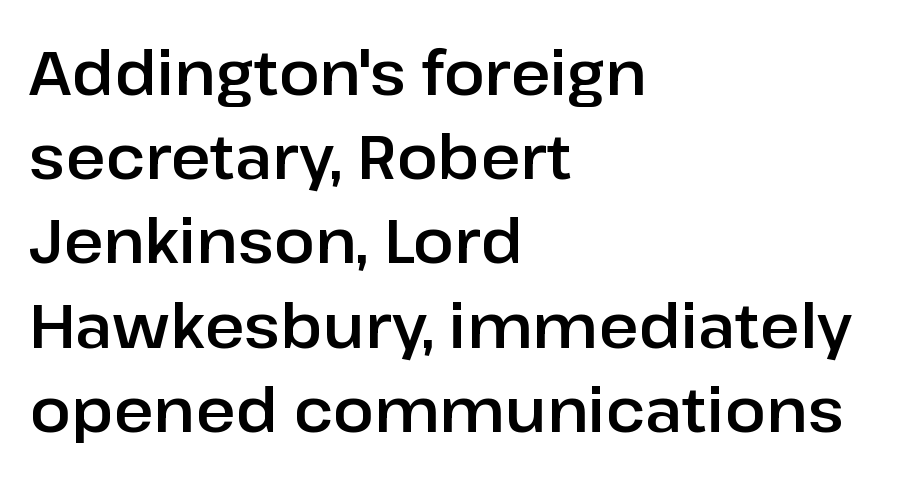
The image shows 61 px sans-serif type, upright; set left-aligned, normal line spacing (1.38x), normal letter spacing, not underlined; low stroke contrast and a medium x-height.
